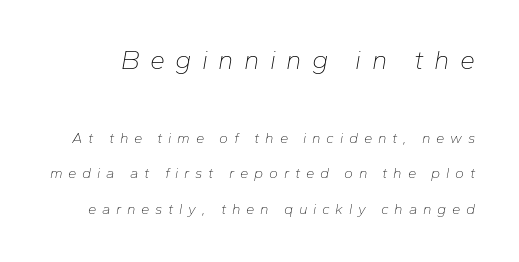
{"italic": "yes", "lean": "right", "slant_degrees": 10, "bold": "no", "underline": "no", "line_spacing": "loose", "line_spacing_ratio": 2.35, "letter_spacing": "wide", "letter_spacing_em": 0.38, "larger_block": "first", "size_ratio": 1.8, "glyph_px": 27}
